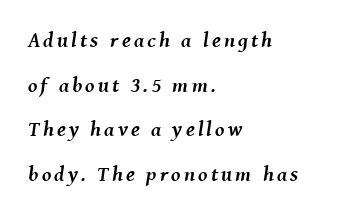
{"italic": "yes", "lean": "right", "slant_degrees": 8, "bold": "yes", "underline": "no", "align": "left", "line_spacing": "loose", "line_spacing_ratio": 2.12, "glyph_px": 21}
